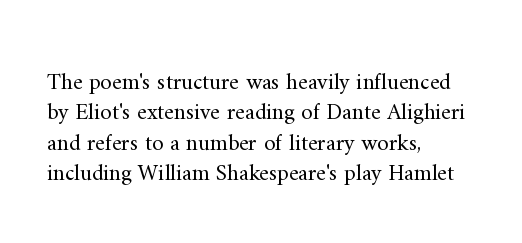
The space directly below the letters is spotless. Caption: standard tracking, unaltered. Vertically, the passage feels balanced, rows spaced as you'd expect. Does the lettering tilt? It doesn't — this is upright.
